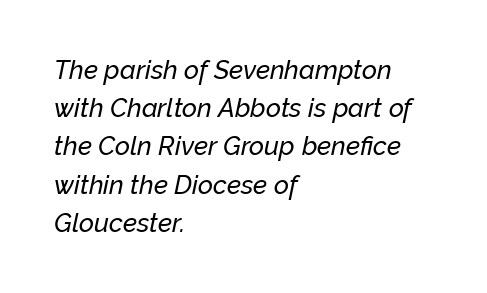
{"italic": "yes", "lean": "right", "slant_degrees": 12, "underline": "no", "align": "left", "line_spacing": "normal", "line_spacing_ratio": 1.47, "letter_spacing": "normal", "letter_spacing_em": 0.0, "glyph_px": 26}
